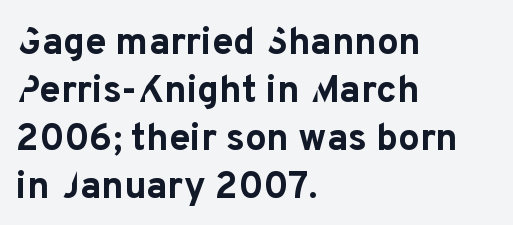
Q: Is the text bold? A: Yes.
Q: Is the text italic (slanted)? A: No, it is upright.
Q: Is the typeface a serif or a sans-serif typeface? A: Sans-serif.
Q: Is the text underlined? A: No.
Q: How is the paragraph aligned? A: Left-aligned.
Q: Is the spacing between letters normal or unusually wide? A: Normal.
Q: Is the spacing between lines tight, normal or loose? A: Normal.
Q: Width (condensed, normal, or wide)? A: Normal.
Q: Stroke contrast? A: Low.
Q: x-height? A: Medium.
Q: Monospaced? A: No.
